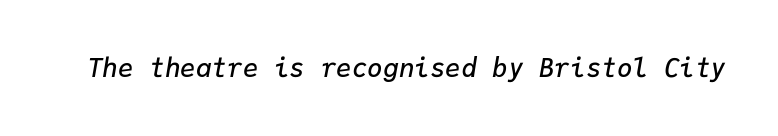
Notice how the stems are inclined rather than vertical — that's the hallmark of italics. Students, note that the glyphs here touch the page at normal intervals. The rendering uses a semibold face; strokes are thickened but not to full bold. The foot of each line stays bare and open.
